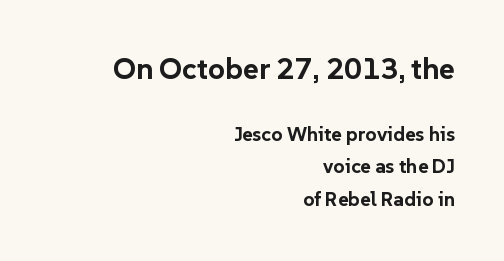
The image shows 30 px bold sans-serif type, upright; set right-aligned, normal line spacing (1.61x), normal letter spacing, not underlined; the first (top) block is 1.5x larger; low stroke contrast and a medium x-height.
